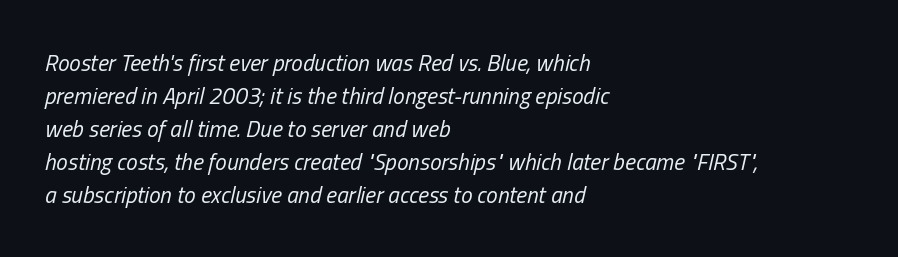
Bold? No — there's no thickening of the strokes. Letter spacing: default. The rows are spaced the way most documents space them. This rendering features lettering with no underline.
